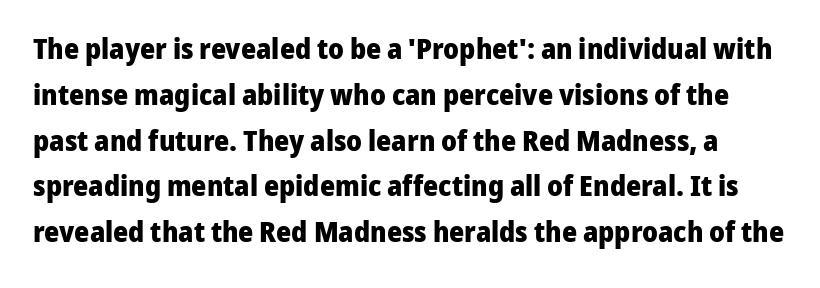
Q: Is the text bold? A: Yes.
Q: Is the text italic (slanted)? A: No, it is upright.
Q: Is the typeface a serif or a sans-serif typeface? A: Sans-serif.
Q: Is the text underlined? A: No.
Q: Is the spacing between letters normal or unusually wide? A: Normal.
Q: Is the spacing between lines tight, normal or loose? A: Normal.
Q: Width (condensed, normal, or wide)? A: Normal.
Q: Stroke contrast? A: Low.
Q: x-height? A: Medium.
Q: Monospaced? A: No.
